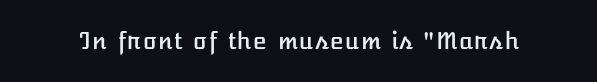
The image shows 23 px text type, upright; set normal letter spacing, not underlined.
